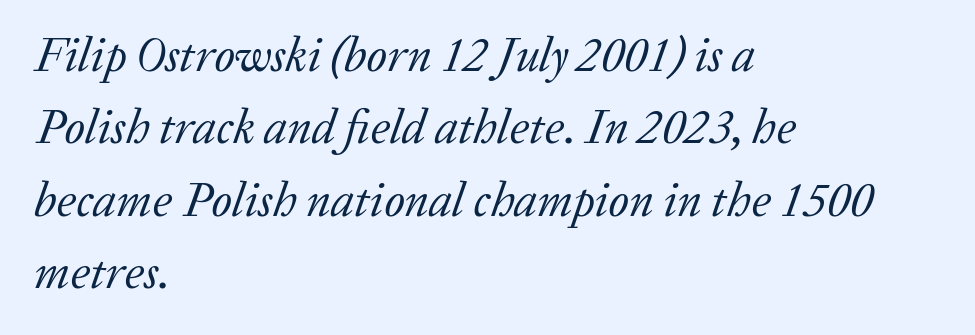
{"serif": "yes", "italic": "yes", "lean": "right", "slant_degrees": 20, "bold": "no", "weight": "regular", "width": "normal", "stroke_contrast": "low", "x_height": "medium", "monospaced": "no", "underline": "no", "align": "left", "line_spacing": "normal", "line_spacing_ratio": 1.51, "letter_spacing": "normal", "letter_spacing_em": 0.0, "glyph_px": 48}
